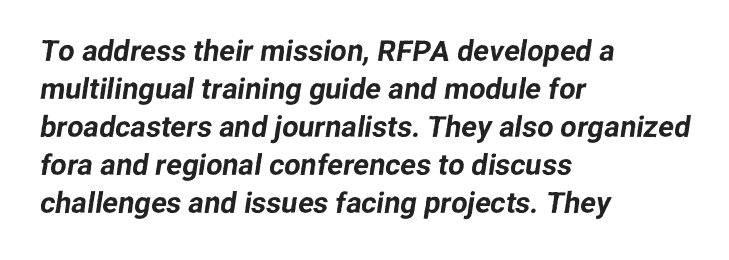
Is this a sans? Yes — the strokes have no serifs. Caption: multi-line text, flush left, ragged right. The rendering uses natural spacing where letterforms have individual widths. Characters follow at the spacing the type designer built in. The zone under the glyphs is completely vacant. Normally led — the rows are evenly, conventionally spaced.
